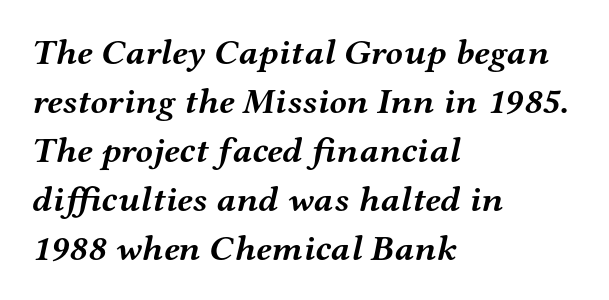
{"serif": "yes", "italic": "yes", "lean": "right", "slant_degrees": 12, "bold": "yes", "weight": "semibold", "width": "wide", "stroke_contrast": "medium", "x_height": "medium", "monospaced": "no", "underline": "no", "align": "left", "line_spacing": "normal", "line_spacing_ratio": 1.36, "letter_spacing": "normal", "letter_spacing_em": 0.0, "glyph_px": 36}
